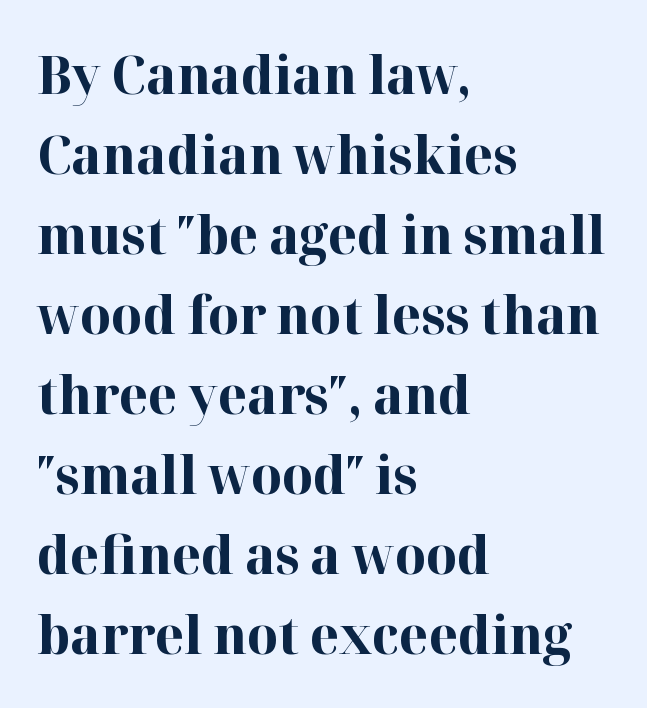
The image shows 53 px bold serif type, upright; set left-aligned, normal line spacing (1.51x), normal letter spacing, not underlined; high stroke contrast and a medium x-height.
